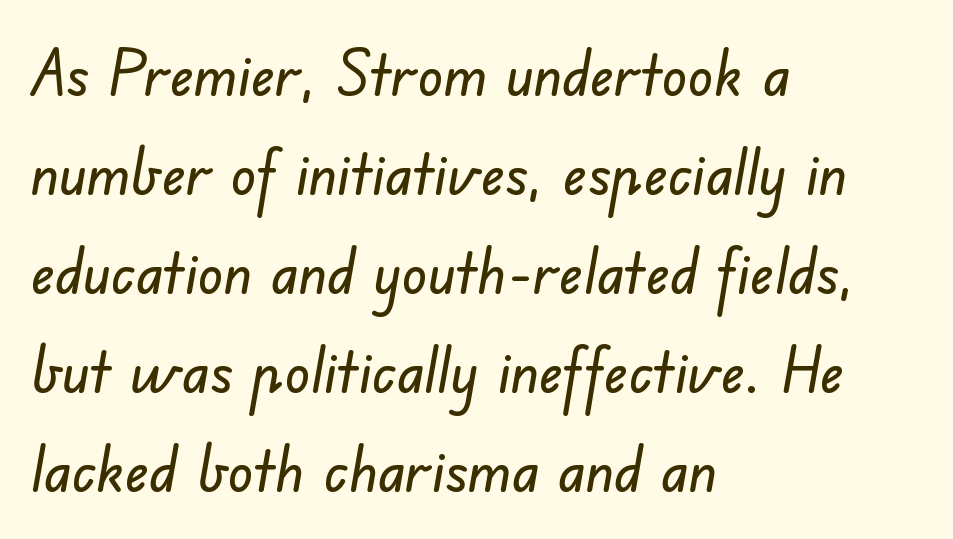
{"serif": "no", "width": "normal", "stroke_contrast": "low", "x_height": "small", "monospaced": "no", "underline": "no", "align": "left", "line_spacing": "normal", "line_spacing_ratio": 1.57, "letter_spacing": "normal", "letter_spacing_em": 0.0, "glyph_px": 63}
